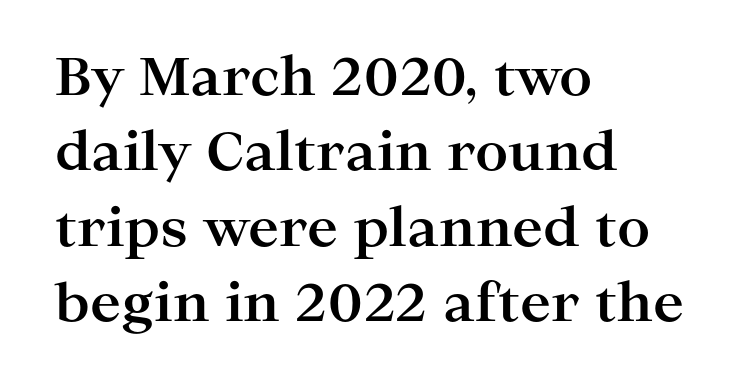
The image shows 52 px bold, wide serif type, upright; set left-aligned, normal line spacing (1.45x), normal letter spacing, not underlined; high stroke contrast and a medium x-height.
